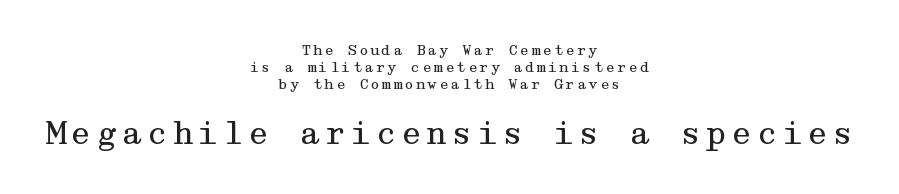
The image shows 31 px regular-weight, wide serif type, upright; set centered, line spacing 1.21x, not underlined; the second (bottom) block is 2.21x larger; medium stroke contrast and a medium x-height.
